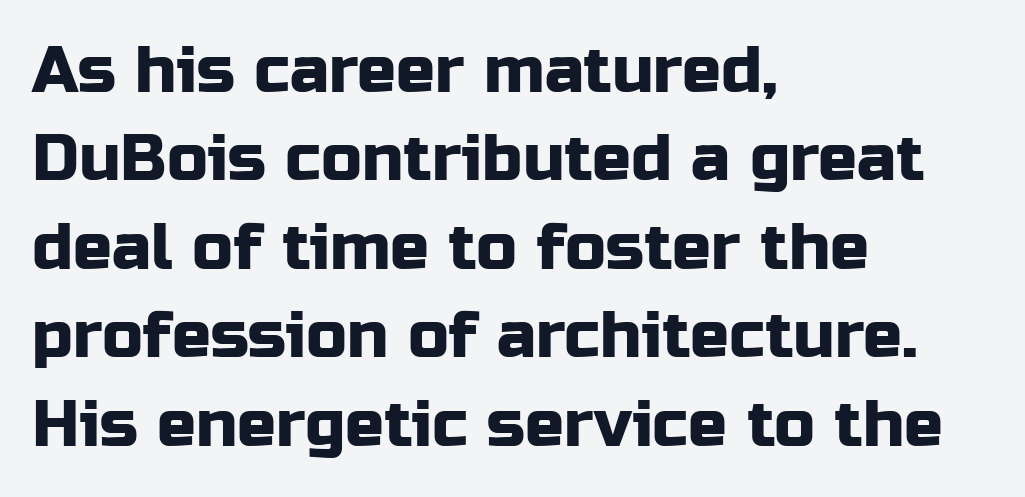
Q: Is the text italic (slanted)? A: No, it is upright.
Q: Is the typeface a serif or a sans-serif typeface? A: Sans-serif.
Q: Is the text underlined? A: No.
Q: How is the paragraph aligned? A: Left-aligned.
Q: Is the spacing between letters normal or unusually wide? A: Normal.
Q: Is the spacing between lines tight, normal or loose? A: Normal.
Q: Width (condensed, normal, or wide)? A: Normal.
Q: Stroke contrast? A: Low.
Q: x-height? A: Medium.
Q: Monospaced? A: No.
